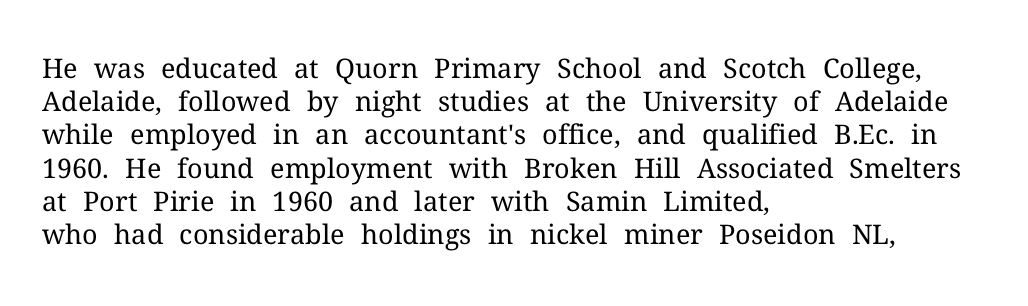
The zone under the glyphs is completely vacant. The passage is arranged the way most books set body copy — flush left. The type sits square on the baseline with zero lean. Weight: in the light-to-regular range. In terms of letterspacing, this is plain default setting.
